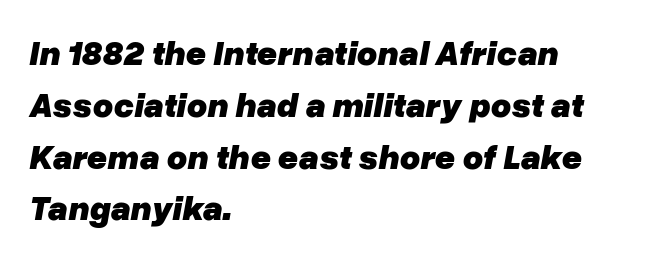
Q: Is the text bold? A: Yes.
Q: Is the text italic (slanted)? A: Yes, it leans right by about 10 degrees.
Q: Is the text underlined? A: No.
Q: How is the paragraph aligned? A: Left-aligned.
Q: Is the spacing between letters normal or unusually wide? A: Normal.
Q: Is the spacing between lines tight, normal or loose? A: Normal.
Q: Width (condensed, normal, or wide)? A: Normal.
Q: Stroke contrast? A: Low.
Q: x-height? A: Medium.
Q: Monospaced? A: No.
